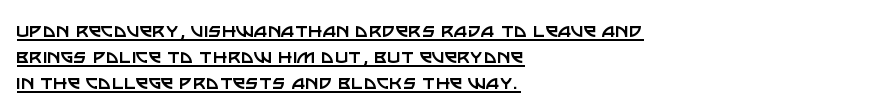
On a weight scale, this lands at 450 or below. Baseline-to-baseline distance is barely more than the letter height. Ascenders rise straight up at ninety degrees. Honestly, the letter spacing is just normal — you wouldn't notice it. Quick note: underline on. The paragraph has a hard left edge and a soft right edge.
